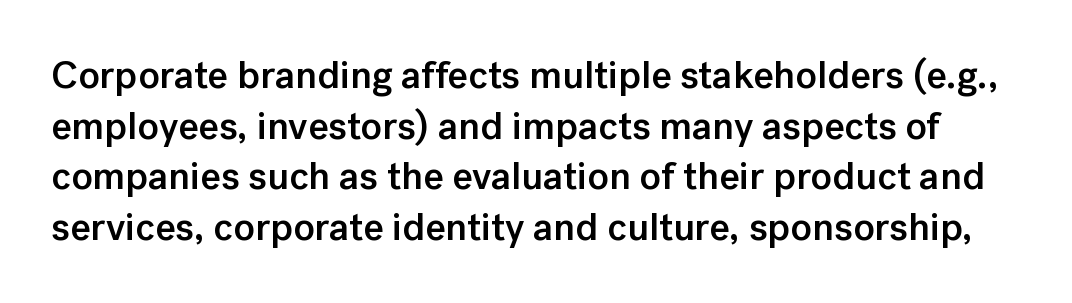
Q: Is the text bold? A: Semi-bold.
Q: Is the text italic (slanted)? A: No, it is upright.
Q: Is the typeface a serif or a sans-serif typeface? A: Sans-serif.
Q: Is the text underlined? A: No.
Q: Is the spacing between letters normal or unusually wide? A: Normal.
Q: Is the spacing between lines tight, normal or loose? A: Normal.
Q: Width (condensed, normal, or wide)? A: Normal.
Q: Stroke contrast? A: Low.
Q: x-height? A: Medium.
Q: Monospaced? A: No.
